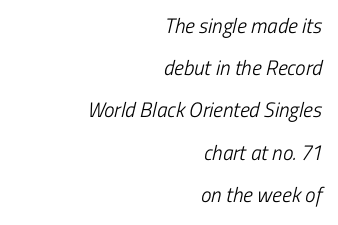
Q: Is the text bold? A: No.
Q: Is the text underlined? A: No.
Q: How is the paragraph aligned? A: Right-aligned.
Q: Is the spacing between letters normal or unusually wide? A: Normal.
Q: Is the spacing between lines tight, normal or loose? A: Loose.
